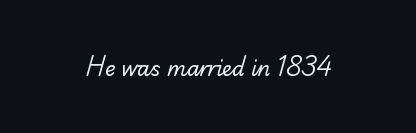
The image shows 20 px text type; set normal letter spacing, not underlined.
